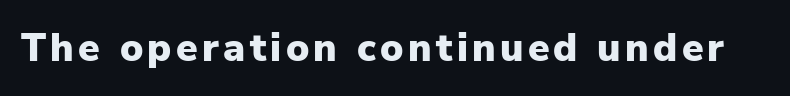
Q: Is the text bold? A: Yes.
Q: Is the text italic (slanted)? A: No, it is upright.
Q: Is the typeface a serif or a sans-serif typeface? A: Sans-serif.
Q: Is the text underlined? A: No.
Q: Width (condensed, normal, or wide)? A: Normal.
Q: Stroke contrast? A: Low.
Q: x-height? A: Medium.
Q: Monospaced? A: No.
